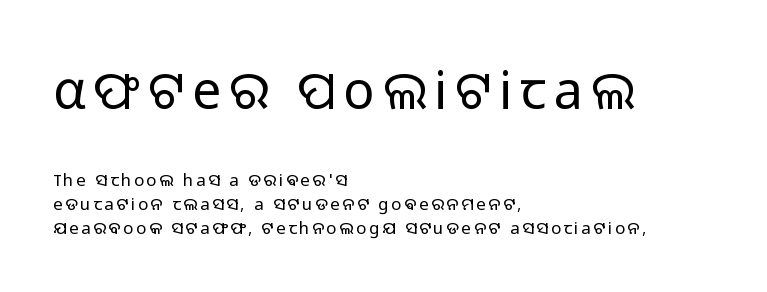
Q: Is the text bold? A: No.
Q: Is the text italic (slanted)? A: No, it is upright.
Q: Is the typeface a serif or a sans-serif typeface? A: Sans-serif.
Q: Is the text underlined? A: No.
Q: How is the paragraph aligned? A: Left-aligned.
Q: Is the spacing between lines tight, normal or loose? A: Normal.
Q: Which block of text is set in a larger size, the first (top) or the second (bottom)? A: The first (top) one.
Q: Width (condensed, normal, or wide)? A: Normal.
Q: Stroke contrast? A: Low.
Q: x-height? A: Medium.
Q: Monospaced? A: No.
